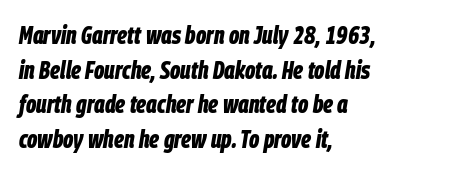
{"italic": "yes", "lean": "right", "slant_degrees": 9, "bold": "yes", "underline": "no", "align": "left", "line_spacing": "normal", "line_spacing_ratio": 1.39, "letter_spacing": "normal", "letter_spacing_em": 0.0, "glyph_px": 25}
